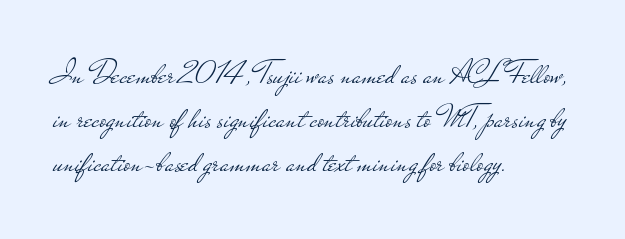
{"serif": "no", "bold": "no", "weight": "light", "width": "wide", "stroke_contrast": "low", "x_height": "small", "monospaced": "no", "underline": "no", "align": "left", "line_spacing": "normal", "line_spacing_ratio": 1.34, "letter_spacing": "normal", "letter_spacing_em": 0.0, "glyph_px": 33}
